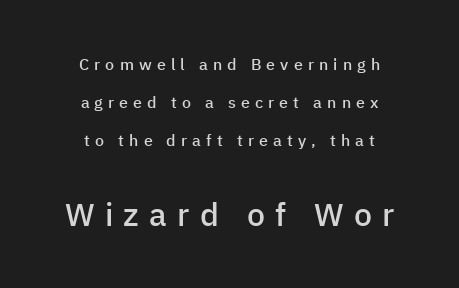
{"serif": "no", "italic": "no", "bold": "semi", "weight": "semibold", "width": "normal", "stroke_contrast": "low", "x_height": "medium", "monospaced": "no", "underline": "no", "align": "center", "line_spacing": "loose", "line_spacing_ratio": 2.38, "letter_spacing": "wide", "letter_spacing_em": 0.32, "larger_block": "second", "size_ratio": 2.0, "glyph_px": 32}
